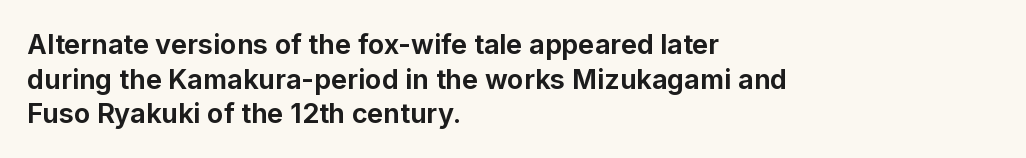
The image shows 27 px bold type, upright; set left-aligned, normal line spacing (1.28x), normal letter spacing, not underlined.
